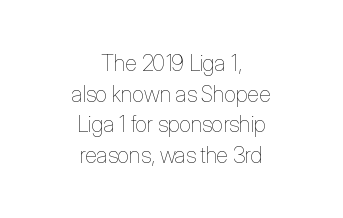
The image shows 22 px text type, upright; set centered, normal line spacing (1.39x), normal letter spacing, not underlined.
